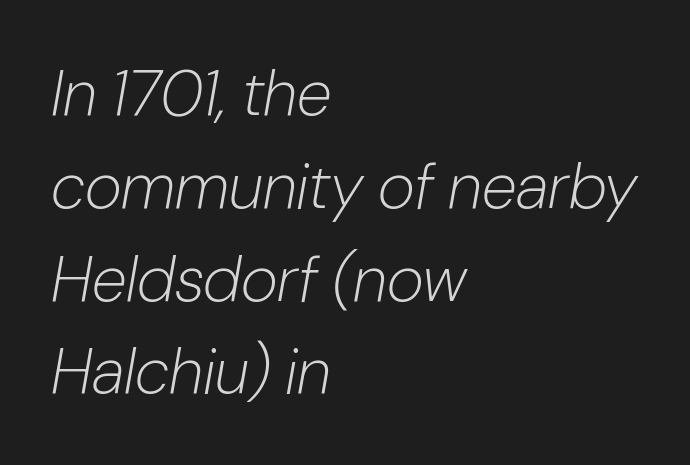
Q: Is the text bold? A: No.
Q: Is the text italic (slanted)? A: Yes, it leans right by about 10 degrees.
Q: Is the text underlined? A: No.
Q: How is the paragraph aligned? A: Left-aligned.
Q: Is the spacing between letters normal or unusually wide? A: Normal.
Q: Is the spacing between lines tight, normal or loose? A: Normal.
Q: Width (condensed, normal, or wide)? A: Normal.
Q: Stroke contrast? A: Low.
Q: x-height? A: Medium.
Q: Monospaced? A: No.
